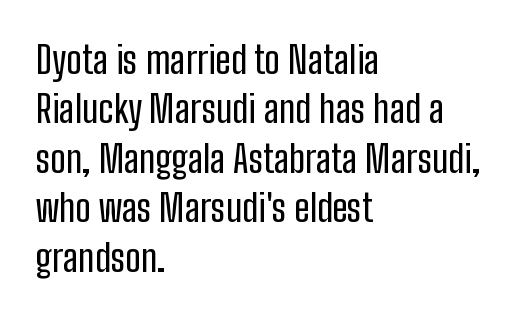
The letters stand upright; this is a roman face. This rendering uses left alignment, leaving the right contour irregular. Note the varied advance widths — an 'i' is clearly narrower than an 'm'. Decoration check: the copy has no underline.
